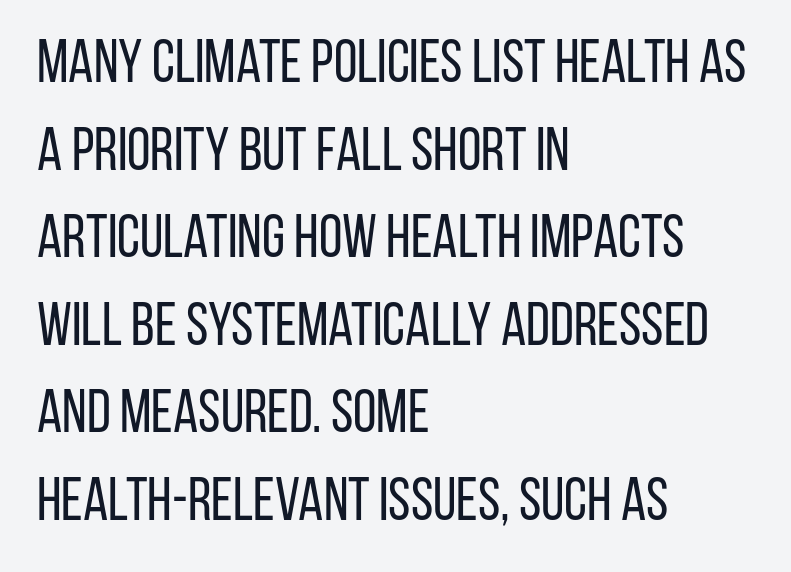
Q: Is the text bold? A: No.
Q: Is the text italic (slanted)? A: No, it is upright.
Q: Is the typeface a serif or a sans-serif typeface? A: Sans-serif.
Q: Is the text underlined? A: No.
Q: How is the paragraph aligned? A: Left-aligned.
Q: Is the spacing between letters normal or unusually wide? A: Normal.
Q: Is the spacing between lines tight, normal or loose? A: Normal.
Q: Width (condensed, normal, or wide)? A: Condensed.
Q: Stroke contrast? A: Low.
Q: x-height? A: Large.
Q: Monospaced? A: No.
